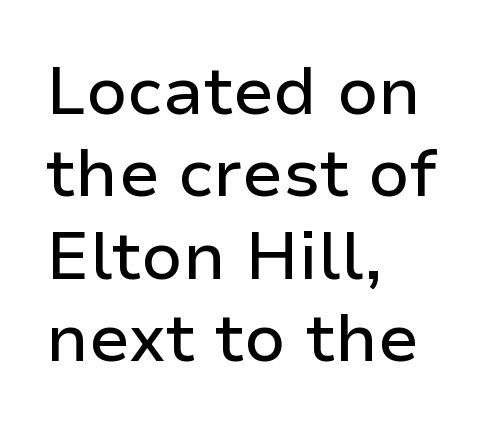
Q: Is the text italic (slanted)? A: No, it is upright.
Q: Is the typeface a serif or a sans-serif typeface? A: Sans-serif.
Q: Is the text underlined? A: No.
Q: How is the paragraph aligned? A: Left-aligned.
Q: Is the spacing between letters normal or unusually wide? A: Normal.
Q: Width (condensed, normal, or wide)? A: Normal.
Q: Stroke contrast? A: Low.
Q: x-height? A: Medium.
Q: Monospaced? A: No.
